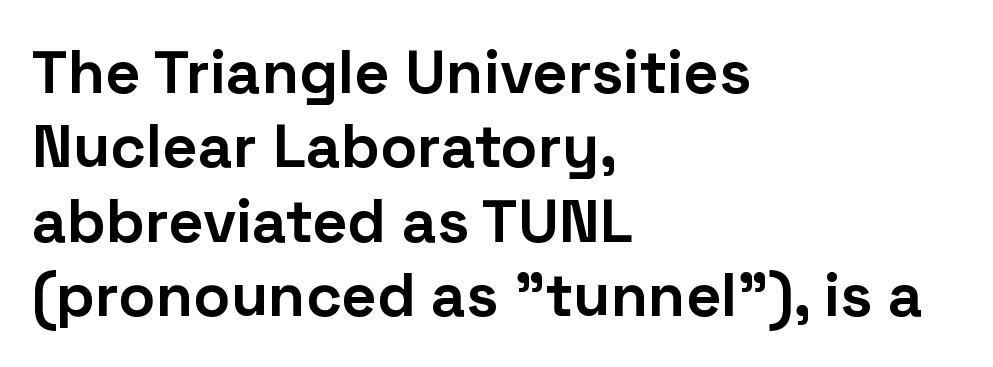
To sum up the face: it is a sans, with no serifs. Italic? Not at all — the glyphs are vertical. The letters sit at their default tracking, neither squeezed nor spread. A typesetter would call this proportional, since set widths differ per character.
